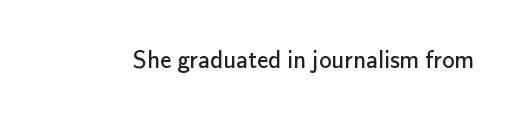
{"italic": "no", "bold": "no", "underline": "no", "letter_spacing": "normal", "letter_spacing_em": 0.0, "glyph_px": 25}
